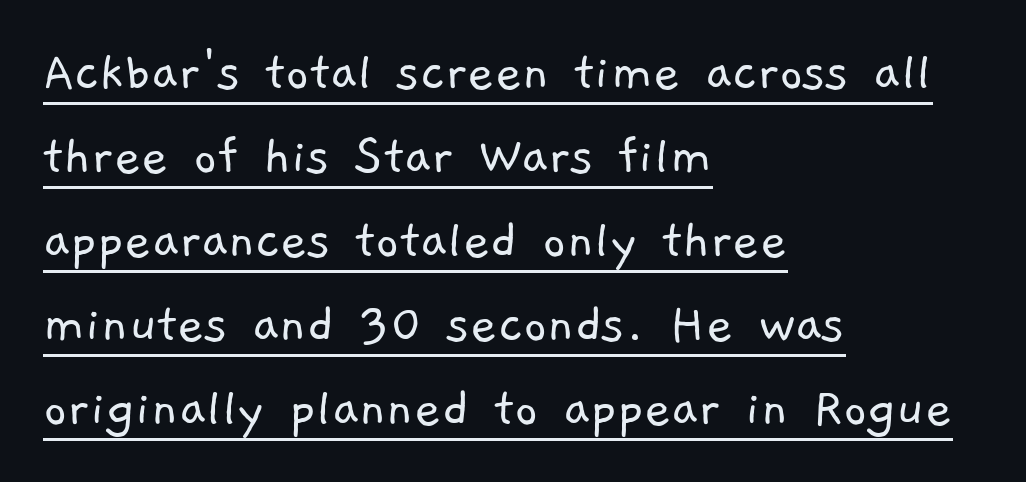
Examine the stroke ends and you'll find no serifs. All the whitespace from short lines collects on the right. The rendering uses natural spacing where letterforms have individual widths. Quick note: interline space is typical. Default kerning and tracking; the words read as compact shapes. These glyphs show unthickened strokes, regular width or finer.
